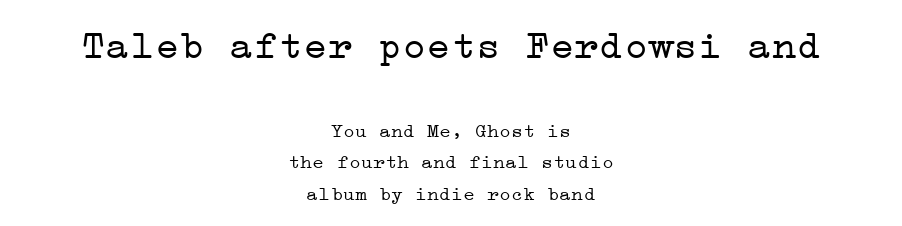
{"serif": "yes", "italic": "no", "bold": "no", "weight": "light", "width": "wide", "stroke_contrast": "low", "x_height": "medium", "underline": "no", "align": "center", "line_spacing": "normal", "line_spacing_ratio": 1.58, "letter_spacing": "normal", "letter_spacing_em": 0.0, "larger_block": "first", "size_ratio": 2.05, "glyph_px": 41}
